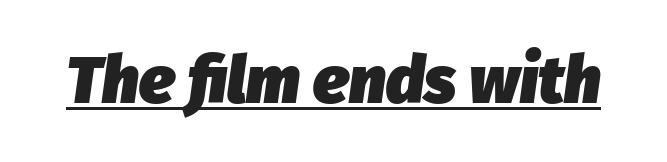
{"italic": "yes", "lean": "right", "slant_degrees": 8, "bold": "yes", "weight": "heavy", "width": "normal", "stroke_contrast": "low", "x_height": "medium", "monospaced": "no", "underline": "yes", "letter_spacing": "normal", "letter_spacing_em": 0.0, "glyph_px": 66}
